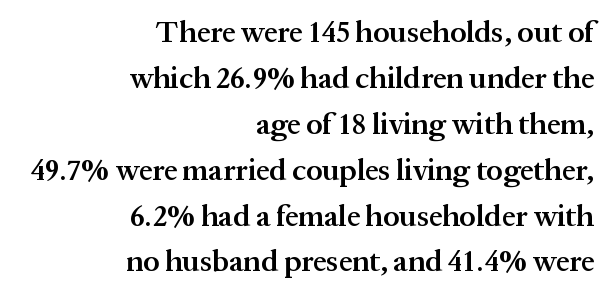
The image shows 30 px semibold serif type, upright; set right-aligned, normal line spacing (1.53x), normal letter spacing, not underlined; medium stroke contrast and a medium x-height.
